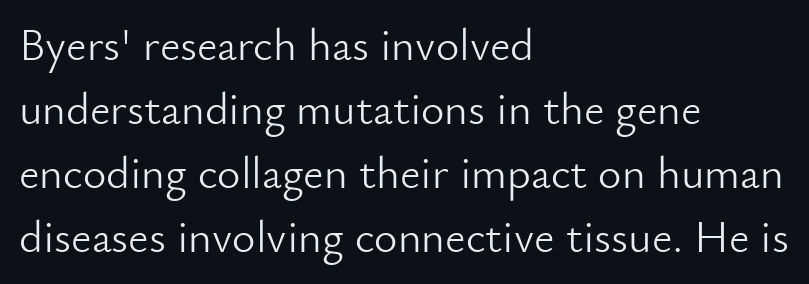
Q: Is the text bold? A: No.
Q: Is the text italic (slanted)? A: No, it is upright.
Q: Is the typeface a serif or a sans-serif typeface? A: Sans-serif.
Q: Is the text underlined? A: No.
Q: How is the paragraph aligned? A: Left-aligned.
Q: Is the spacing between letters normal or unusually wide? A: Normal.
Q: Is the spacing between lines tight, normal or loose? A: Normal.
Q: Width (condensed, normal, or wide)? A: Normal.
Q: Stroke contrast? A: Low.
Q: x-height? A: Small.
Q: Monospaced? A: No.
